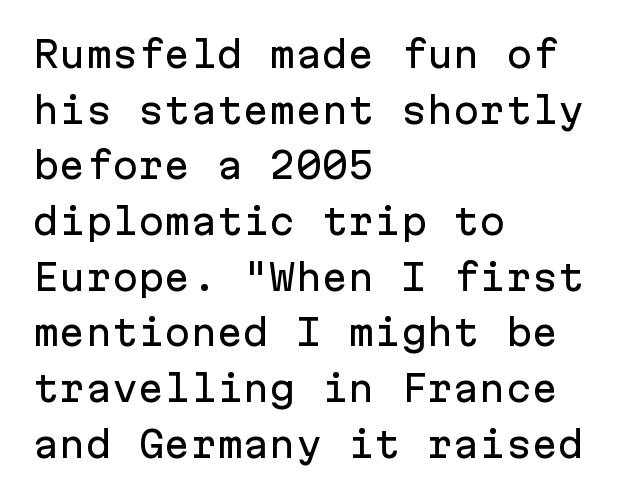
{"serif": "no", "italic": "no", "width": "normal", "stroke_contrast": "low", "x_height": "medium", "monospaced": "yes", "underline": "no", "align": "left", "line_spacing": "normal", "line_spacing_ratio": 1.59, "letter_spacing": "normal", "letter_spacing_em": 0.0, "glyph_px": 35}
